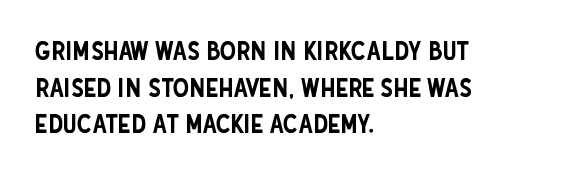
Q: Is the text italic (slanted)? A: No, it is upright.
Q: Is the text underlined? A: No.
Q: How is the paragraph aligned? A: Left-aligned.
Q: Is the spacing between letters normal or unusually wide? A: Normal.
Q: Is the spacing between lines tight, normal or loose? A: Normal.
